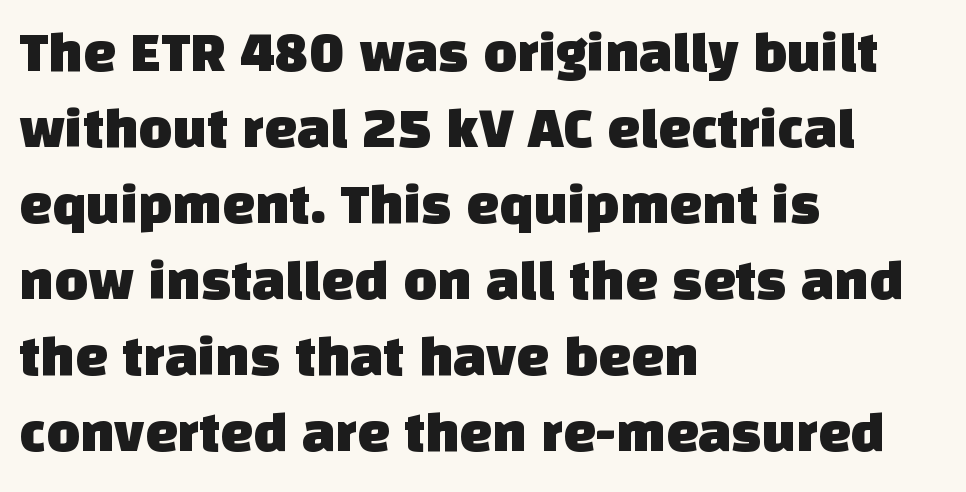
{"serif": "no", "width": "normal", "stroke_contrast": "low", "x_height": "large", "monospaced": "no", "underline": "no", "align": "left", "line_spacing": "normal", "line_spacing_ratio": 1.31, "letter_spacing": "normal", "letter_spacing_em": 0.0, "glyph_px": 58}
